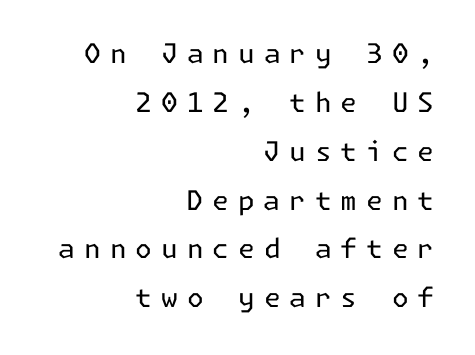
Q: Is the text bold? A: No.
Q: Is the text italic (slanted)? A: No, it is upright.
Q: Is the text underlined? A: No.
Q: How is the paragraph aligned? A: Right-aligned.
Q: Is the spacing between letters normal or unusually wide? A: Unusually wide.
